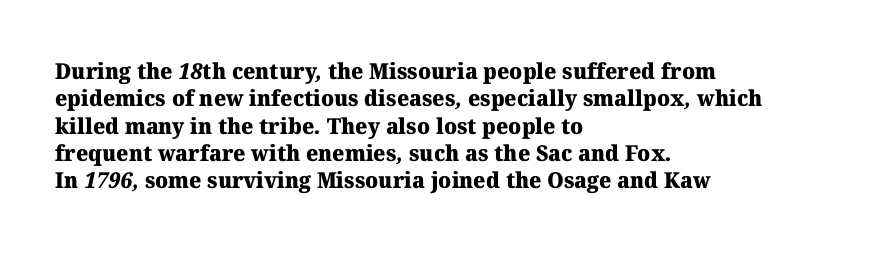
The image shows 22 px bold type; set left-aligned, line spacing 1.24x, normal letter spacing, not underlined.
